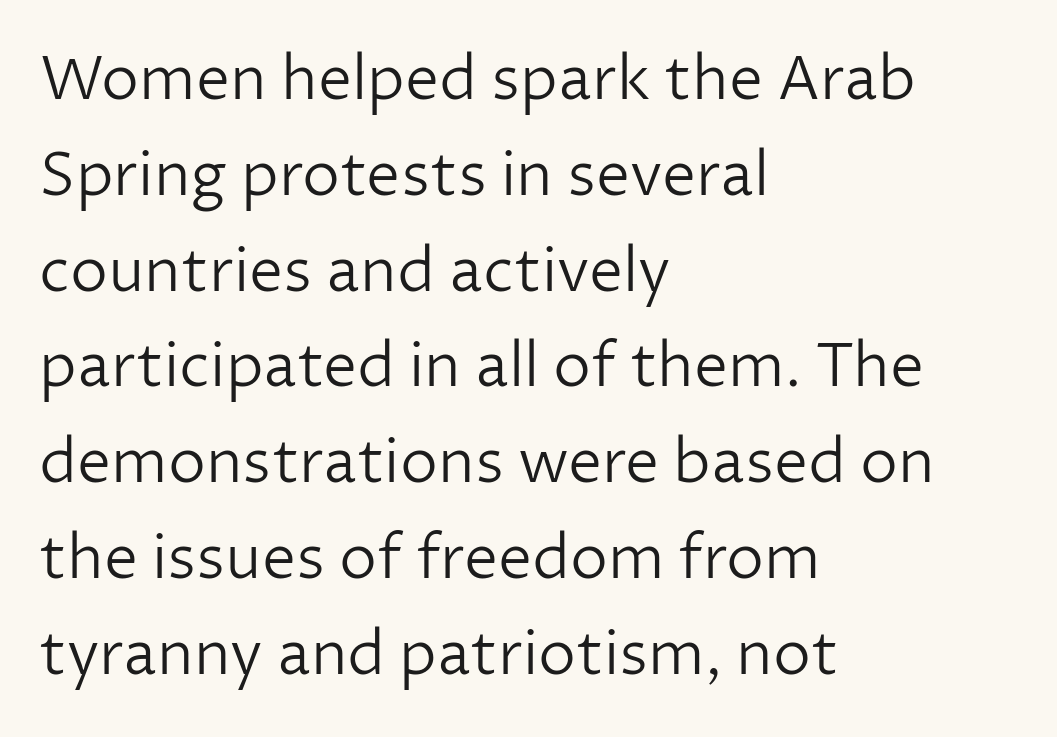
The image shows 61 px light sans-serif type, upright; set left-aligned, normal line spacing (1.57x), normal letter spacing, not underlined; low stroke contrast and a medium x-height.
